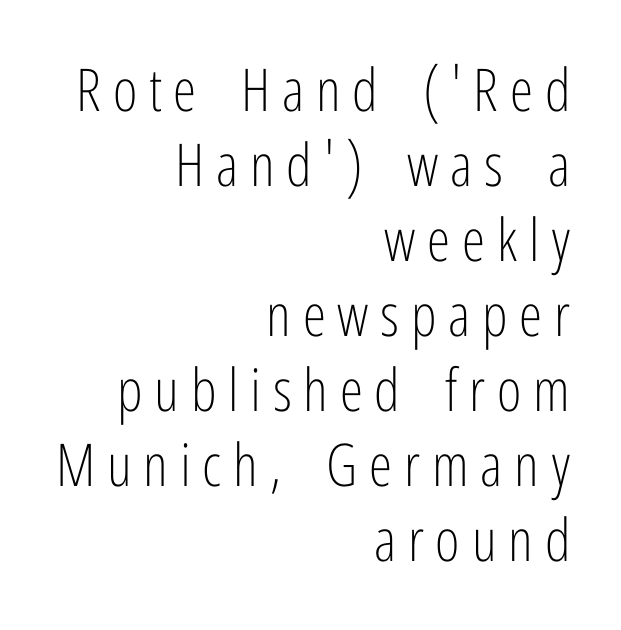
The image shows 59 px light, condensed sans-serif type, upright; set right-aligned, normal line spacing (1.27x), unusually wide letter spacing (+0.2 em), not underlined; low stroke contrast and a medium x-height.
